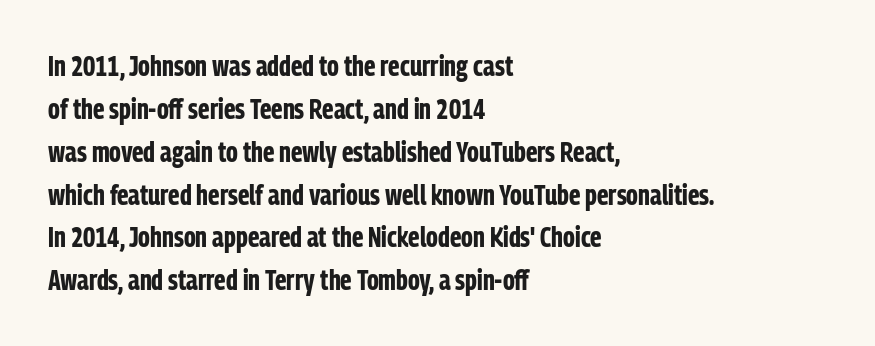
The lines are quadded left. Here the designer chose a conventional face with non-uniform glyph widths. The string is rendered with underlining switched off. The letters stand upright; this is a roman face. Observe the absence of serifs on each vertical stroke in this sample. The gaps between neighbouring characters are ordinary and unremarkable.
